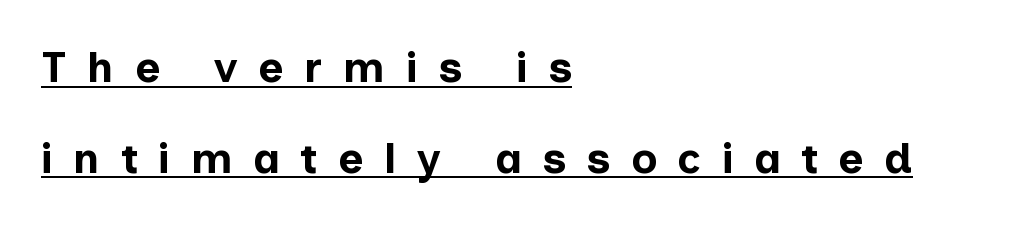
{"serif": "no", "italic": "no", "bold": "yes", "weight": "bold", "width": "normal", "stroke_contrast": "low", "x_height": "medium", "monospaced": "no", "underline": "yes", "align": "left", "line_spacing": "loose", "line_spacing_ratio": 2.11, "letter_spacing": "wide", "letter_spacing_em": 0.48, "glyph_px": 43}
